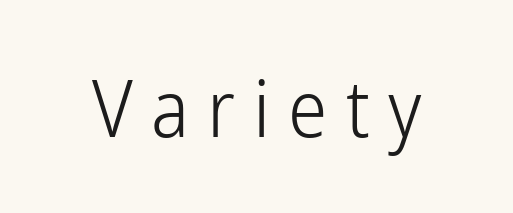
Q: Is the text bold? A: No.
Q: Is the text italic (slanted)? A: No, it is upright.
Q: Is the typeface a serif or a sans-serif typeface? A: Sans-serif.
Q: Is the text underlined? A: No.
Q: Is the spacing between letters normal or unusually wide? A: Unusually wide.
Q: Width (condensed, normal, or wide)? A: Condensed.
Q: Stroke contrast? A: Low.
Q: x-height? A: Medium.
Q: Monospaced? A: No.
